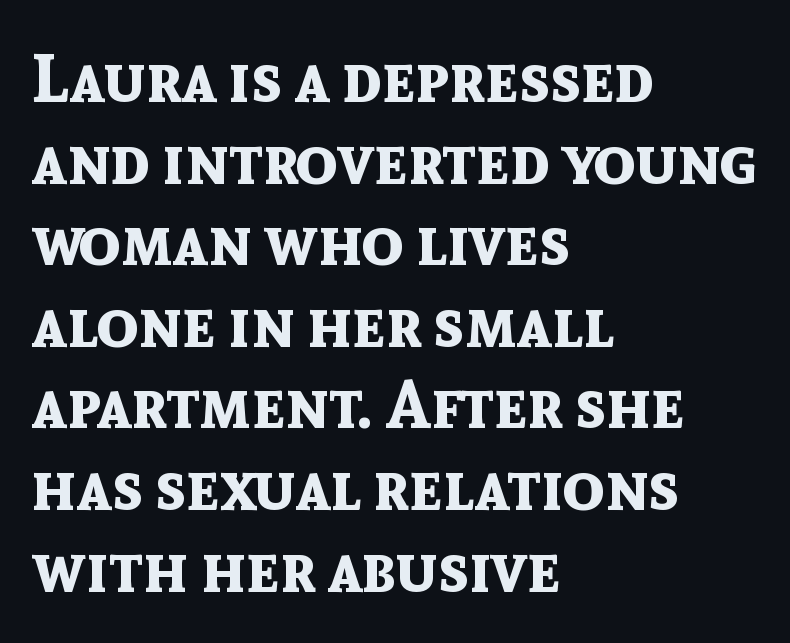
Q: Is the text bold? A: Yes.
Q: Is the text italic (slanted)? A: No, it is upright.
Q: Is the typeface a serif or a sans-serif typeface? A: Sans-serif.
Q: Is the text underlined? A: No.
Q: How is the paragraph aligned? A: Left-aligned.
Q: Is the spacing between letters normal or unusually wide? A: Normal.
Q: Width (condensed, normal, or wide)? A: Normal.
Q: x-height? A: Medium.
Q: Monospaced? A: No.
